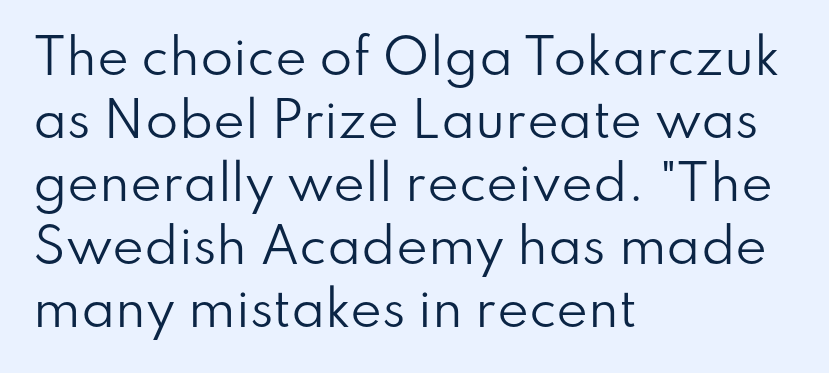
Nope, not italic — everything's standing straight. These lines keep a tight, regular rhythm from letter to letter. Note the varied advance widths — an 'i' is clearly narrower than an 'm'. Beneath every word, the page is bare. The typesetting does not lean heavy: it is not bold.
